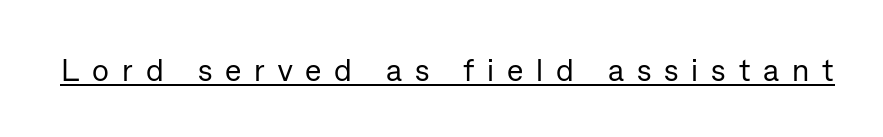
Q: Is the text bold? A: No.
Q: Is the text italic (slanted)? A: No, it is upright.
Q: Is the typeface a serif or a sans-serif typeface? A: Sans-serif.
Q: Is the text underlined? A: Yes.
Q: Is the spacing between letters normal or unusually wide? A: Unusually wide.
Q: Width (condensed, normal, or wide)? A: Normal.
Q: Stroke contrast? A: Low.
Q: x-height? A: Medium.
Q: Monospaced? A: No.
